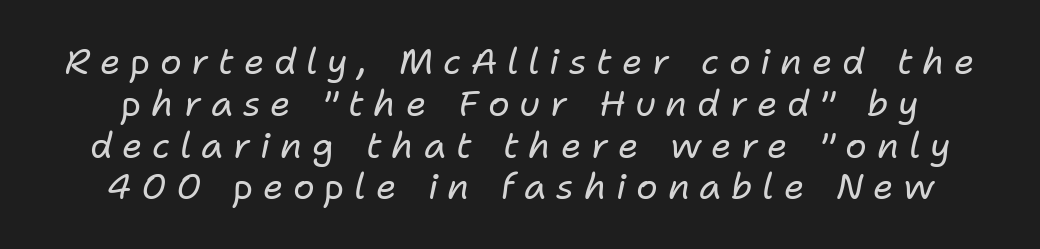
Q: Is the text bold? A: No.
Q: Is the text italic (slanted)? A: Yes, it leans right by about 11 degrees.
Q: Is the text underlined? A: No.
Q: Is the spacing between letters normal or unusually wide? A: Unusually wide.
Q: Width (condensed, normal, or wide)? A: Normal.
Q: Stroke contrast? A: Low.
Q: x-height? A: Medium.
Q: Monospaced? A: No.
